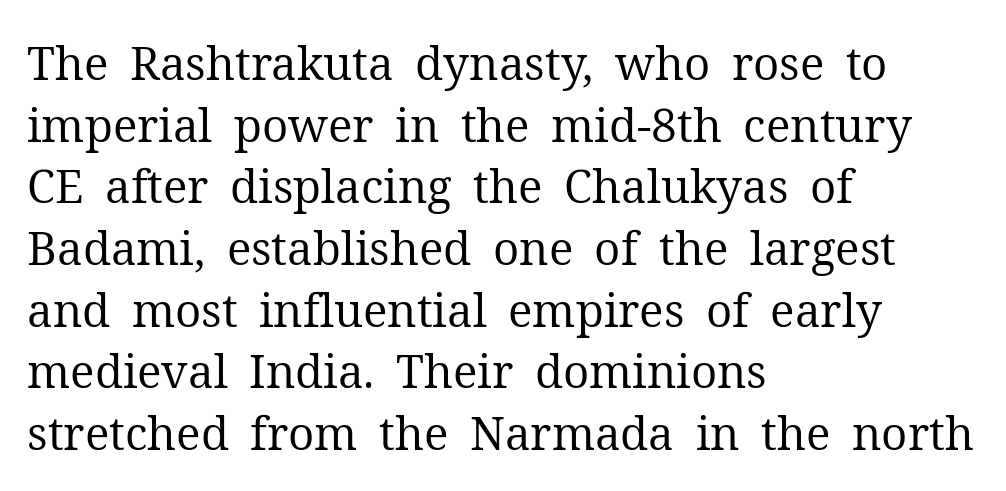
The image shows 46 px regular-weight serif type, upright; set left-aligned, normal line spacing (1.34x), normal letter spacing, not underlined; medium stroke contrast and a medium x-height.
